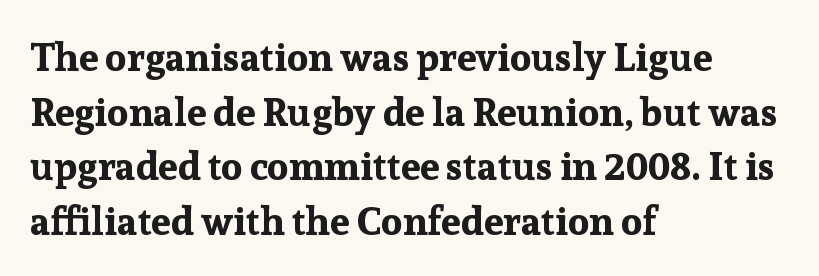
The tracking reads as untouched default to a designer's eye. In CSS terms this would be text-align: left. Baseline-to-baseline distance is the conventional proportion of letter height. The area under the type is left untouched.
